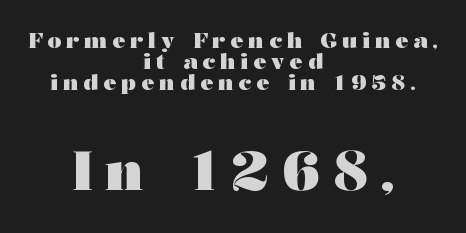
{"serif": "yes", "italic": "no", "bold": "yes", "weight": "heavy", "width": "wide", "stroke_contrast": "medium", "x_height": "medium", "monospaced": "no", "underline": "no", "align": "center", "line_spacing": "tight", "line_spacing_ratio": 0.96, "letter_spacing": "wide", "letter_spacing_em": 0.22, "larger_block": "second", "size_ratio": 2.5, "glyph_px": 55}
